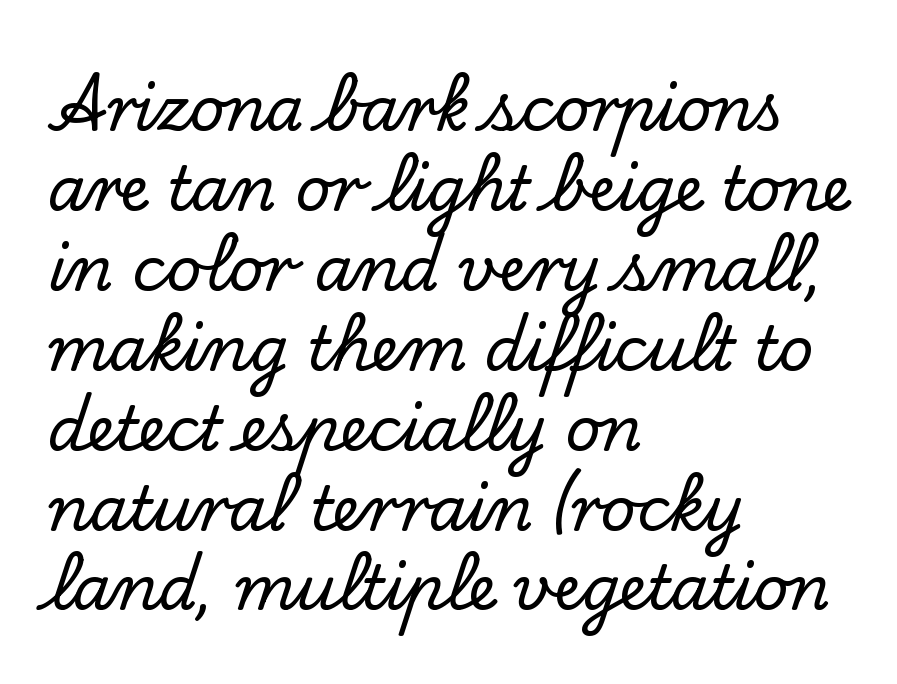
Q: Is the text italic (slanted)? A: Yes.
Q: Is the typeface a serif or a sans-serif typeface? A: Serif.
Q: Is the text underlined? A: No.
Q: How is the paragraph aligned? A: Left-aligned.
Q: Is the spacing between letters normal or unusually wide? A: Normal.
Q: Is the spacing between lines tight, normal or loose? A: Normal.
Q: Width (condensed, normal, or wide)? A: Normal.
Q: Stroke contrast? A: Low.
Q: x-height? A: Small.
Q: Monospaced? A: No.
